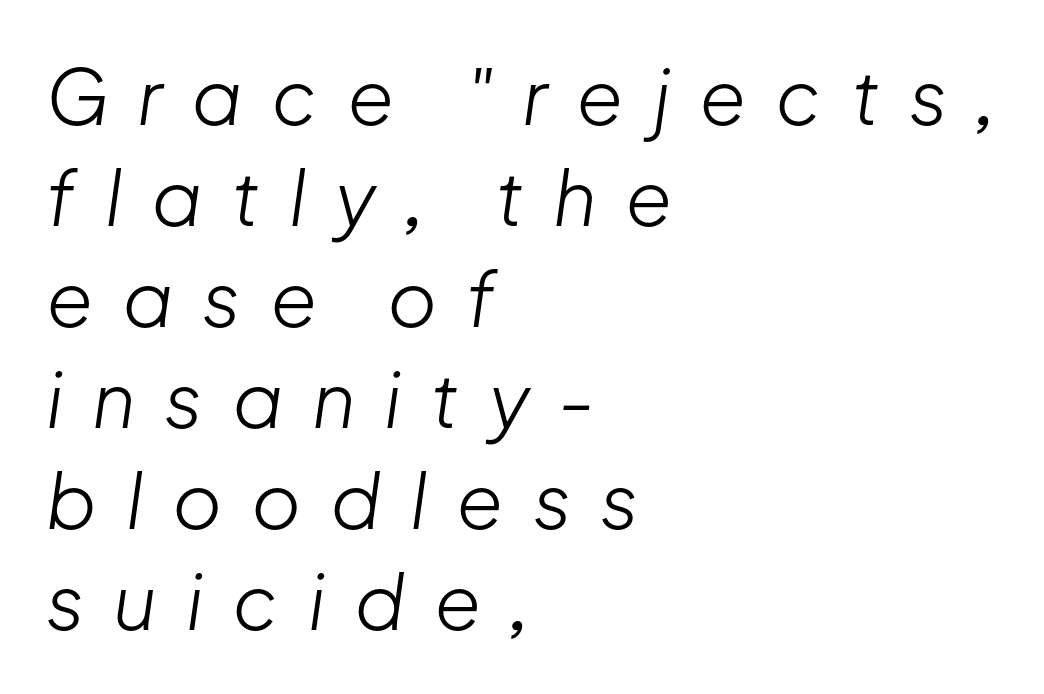
Q: Is the text bold? A: No.
Q: Is the text italic (slanted)? A: Yes, it leans right by about 8 degrees.
Q: Is the text underlined? A: No.
Q: How is the paragraph aligned? A: Left-aligned.
Q: Is the spacing between letters normal or unusually wide? A: Unusually wide.
Q: Is the spacing between lines tight, normal or loose? A: Normal.
Q: Width (condensed, normal, or wide)? A: Normal.
Q: Stroke contrast? A: Low.
Q: x-height? A: Medium.
Q: Monospaced? A: No.
